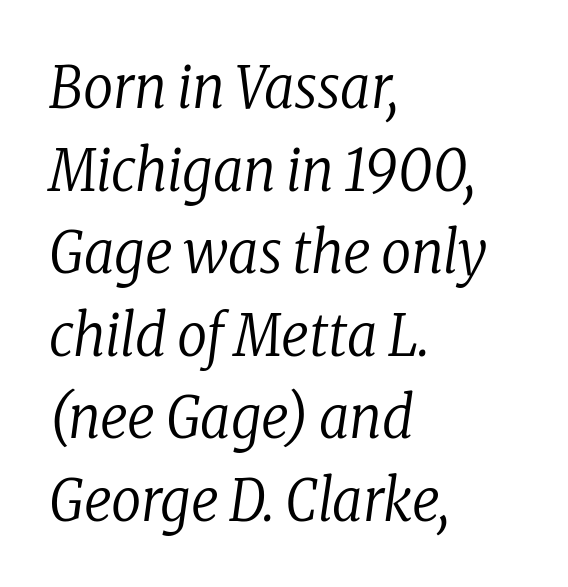
The image shows 59 px regular-weight, condensed serif type, italic (leaning right); set left-aligned, normal line spacing (1.4x), normal letter spacing, not underlined; low stroke contrast and a medium x-height.
